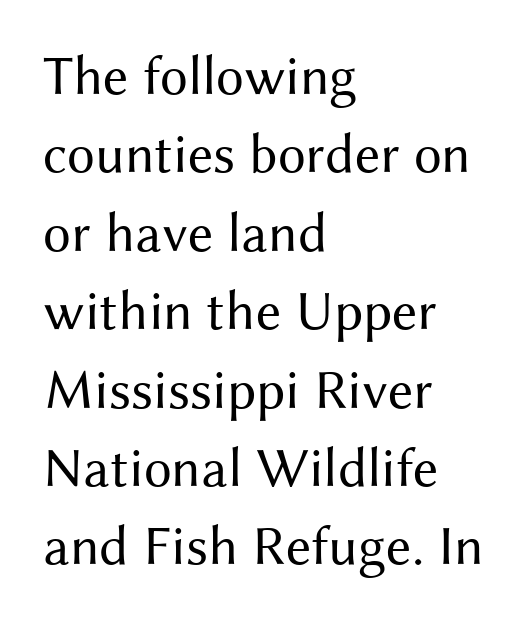
The image shows 56 px regular-weight sans-serif type, upright; set left-aligned, normal line spacing (1.4x), normal letter spacing, not underlined; medium stroke contrast and a medium x-height.
